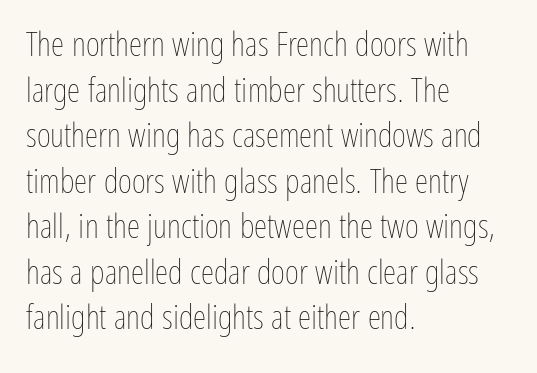
The image shows 34 px thin, condensed type, upright; set left-aligned, normal line spacing (1.34x), normal letter spacing, not underlined; low stroke contrast and a medium x-height.
